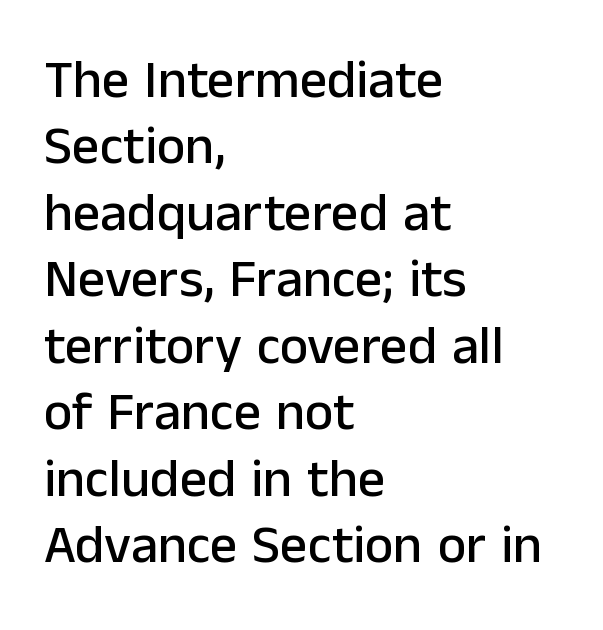
{"serif": "no", "italic": "no", "width": "normal", "stroke_contrast": "low", "x_height": "medium", "monospaced": "no", "underline": "no", "align": "left", "line_spacing_ratio": 1.23, "letter_spacing": "normal", "letter_spacing_em": 0.0, "glyph_px": 54}
